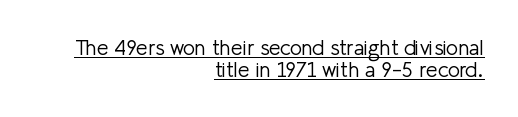
Q: Is the text bold? A: No.
Q: Is the text italic (slanted)? A: No, it is upright.
Q: Is the text underlined? A: Yes.
Q: How is the paragraph aligned? A: Right-aligned.
Q: Is the spacing between letters normal or unusually wide? A: Normal.
Q: Is the spacing between lines tight, normal or loose? A: Tight.
